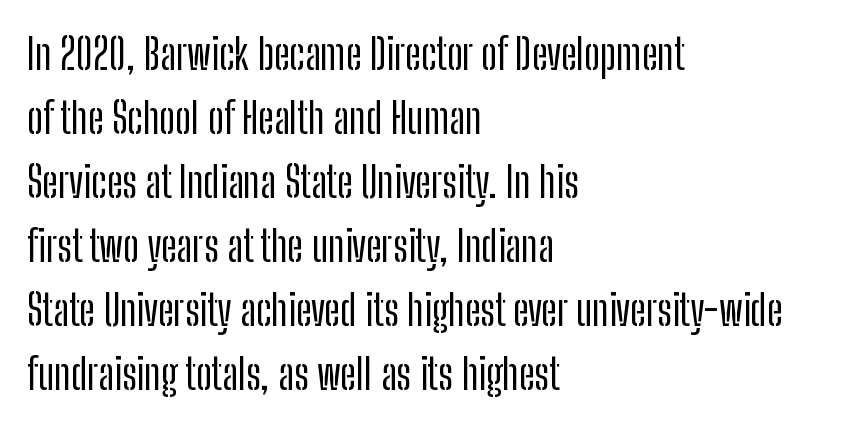
{"serif": "no", "italic": "no", "width": "condensed", "stroke_contrast": "low", "x_height": "medium", "monospaced": "no", "underline": "no", "align": "left", "line_spacing": "normal", "line_spacing_ratio": 1.49, "letter_spacing": "normal", "letter_spacing_em": 0.0, "glyph_px": 43}
